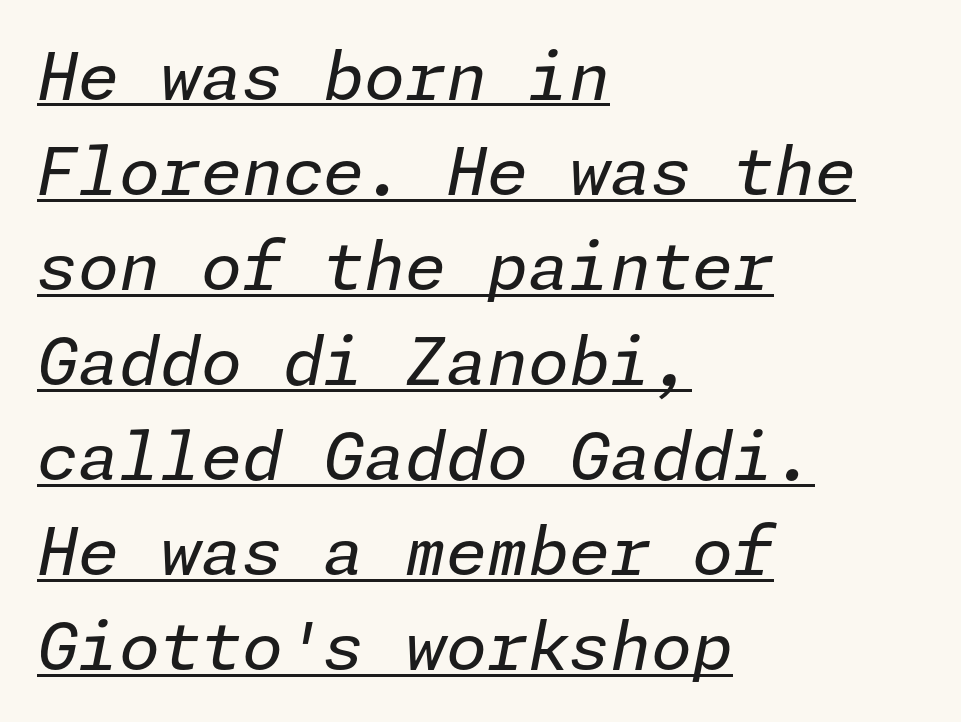
Does the lettering tilt? It does — this is italic. Stroke thickness stays within the range of a standard reading face or lighter. Horizontal bands of white between lines are of average thickness. Tracking value appears to be zero — textbook default spacing. A classic flush-left, rag-right setting is used for this passage.
